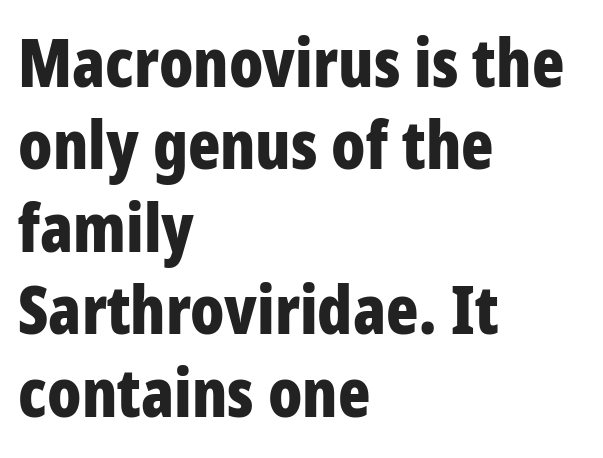
The image shows 67 px bold, condensed sans-serif type, upright; set left-aligned, line spacing 1.23x, normal letter spacing, not underlined; low stroke contrast and a large x-height.
